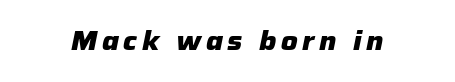
{"italic": "yes", "lean": "right", "slant_degrees": 12, "bold": "yes", "underline": "no", "glyph_px": 26}
